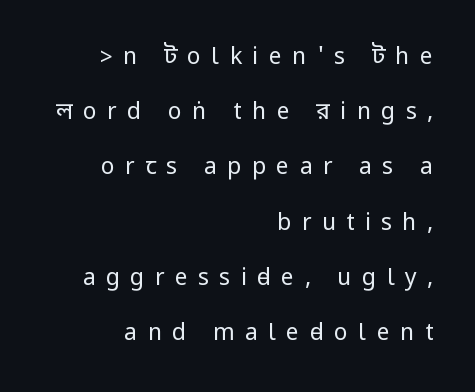
{"italic": "no", "bold": "no", "underline": "no", "align": "right", "line_spacing": "loose", "line_spacing_ratio": 2.4, "letter_spacing": "wide", "letter_spacing_em": 0.45, "glyph_px": 23}
